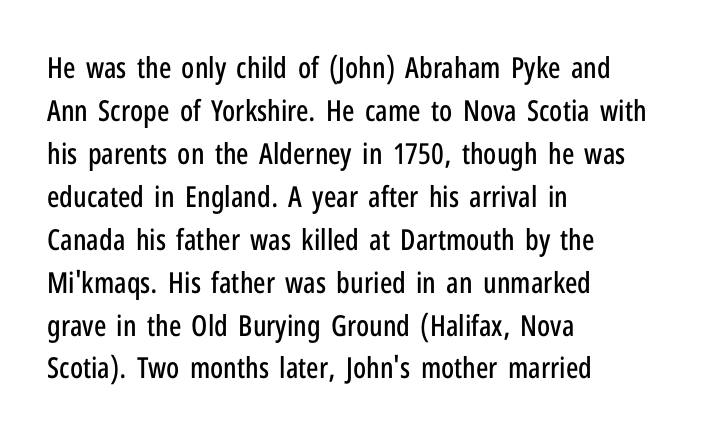
The image shows 29 px condensed sans-serif type, upright; set left-aligned, normal line spacing (1.48x), normal letter spacing, not underlined; low stroke contrast and a medium x-height.
